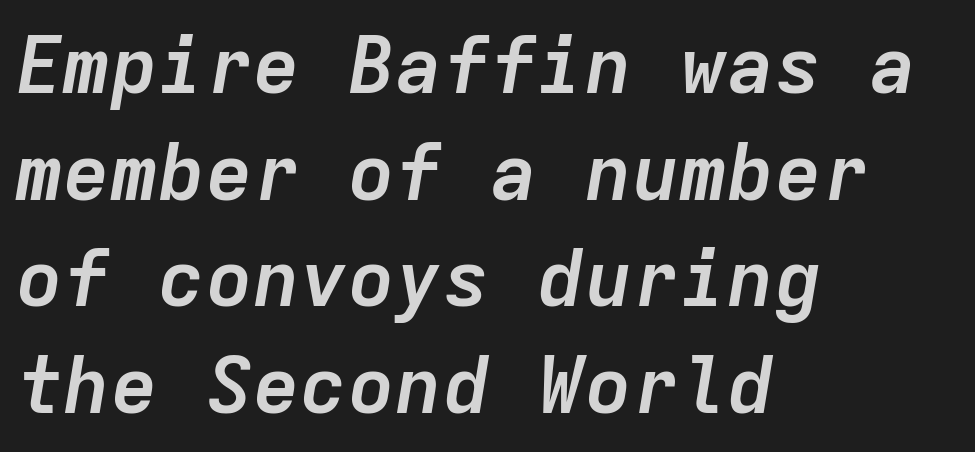
Q: Is the text bold? A: Yes.
Q: Is the text italic (slanted)? A: Yes, it leans right by about 9 degrees.
Q: Is the text underlined? A: No.
Q: How is the paragraph aligned? A: Left-aligned.
Q: Is the spacing between letters normal or unusually wide? A: Normal.
Q: Is the spacing between lines tight, normal or loose? A: Normal.
Q: Width (condensed, normal, or wide)? A: Normal.
Q: Stroke contrast? A: Low.
Q: x-height? A: Medium.
Q: Monospaced? A: Yes.
